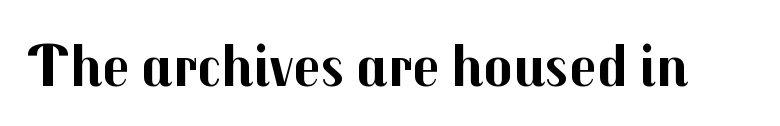
Note the varied advance widths — an 'i' is clearly narrower than an 'm'. The space beneath each line is pristine and unruled. Stroke thickness is high; the sample reads as a true bold. Glyph-to-glyph distance matches everyday printed text. You can tell from the bare stems that sans-serif type was used.
